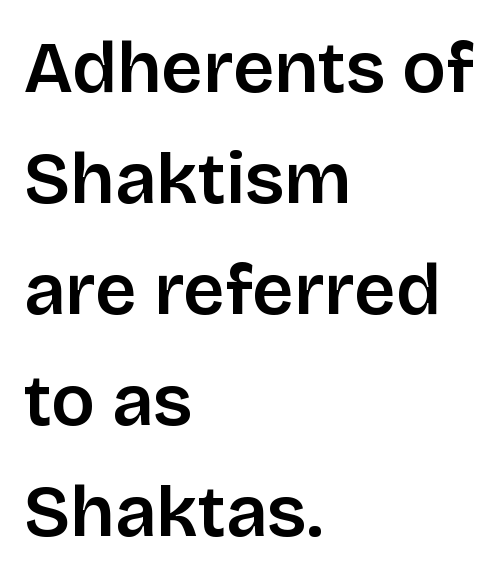
{"serif": "no", "italic": "no", "bold": "semi", "weight": "semibold", "width": "normal", "stroke_contrast": "low", "x_height": "large", "monospaced": "no", "underline": "no", "align": "left", "line_spacing": "normal", "line_spacing_ratio": 1.52, "letter_spacing": "normal", "letter_spacing_em": 0.0, "glyph_px": 73}
